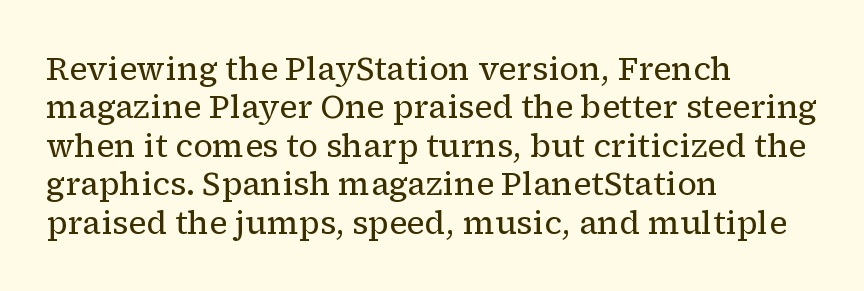
{"serif": "yes", "italic": "no", "bold": "no", "weight": "regular", "width": "normal", "stroke_contrast": "low", "x_height": "medium", "monospaced": "no", "underline": "no", "align": "left", "line_spacing_ratio": 1.2, "letter_spacing": "normal", "letter_spacing_em": 0.0, "glyph_px": 32}
